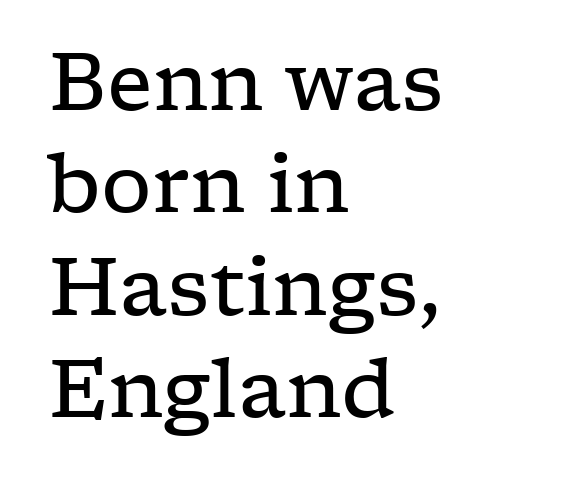
Q: Is the text bold? A: No.
Q: Is the text italic (slanted)? A: No, it is upright.
Q: Is the typeface a serif or a sans-serif typeface? A: Serif.
Q: Is the text underlined? A: No.
Q: How is the paragraph aligned? A: Left-aligned.
Q: Is the spacing between letters normal or unusually wide? A: Normal.
Q: Is the spacing between lines tight, normal or loose? A: Normal.
Q: Width (condensed, normal, or wide)? A: Wide.
Q: Stroke contrast? A: Low.
Q: x-height? A: Medium.
Q: Monospaced? A: No.
